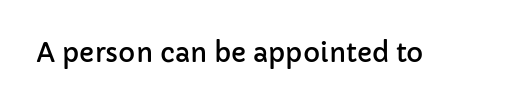
{"italic": "no", "underline": "no", "letter_spacing": "normal", "letter_spacing_em": 0.0, "glyph_px": 26}
